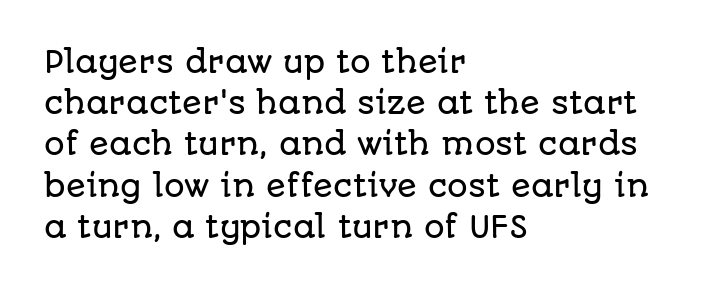
{"serif": "no", "italic": "no", "width": "normal", "stroke_contrast": "low", "x_height": "large", "monospaced": "no", "underline": "no", "align": "left", "line_spacing": "normal", "line_spacing_ratio": 1.42, "letter_spacing": "normal", "letter_spacing_em": 0.0, "glyph_px": 29}
